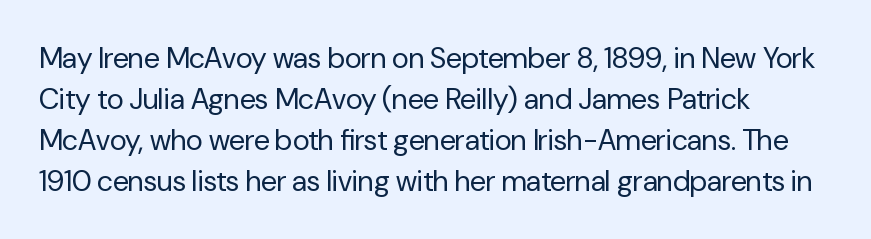
Q: Is the text bold? A: No.
Q: Is the text italic (slanted)? A: No, it is upright.
Q: Is the typeface a serif or a sans-serif typeface? A: Sans-serif.
Q: Is the text underlined? A: No.
Q: How is the paragraph aligned? A: Left-aligned.
Q: Is the spacing between letters normal or unusually wide? A: Normal.
Q: Is the spacing between lines tight, normal or loose? A: Normal.
Q: Width (condensed, normal, or wide)? A: Normal.
Q: Stroke contrast? A: Low.
Q: x-height? A: Medium.
Q: Monospaced? A: No.
